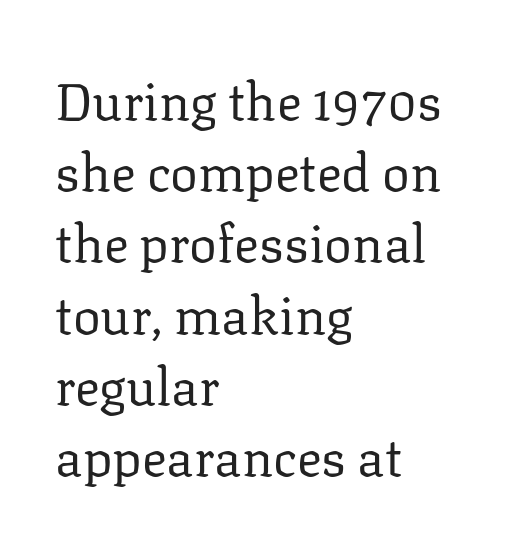
The image shows 52 px regular-weight serif type, upright; set left-aligned, normal line spacing (1.37x), normal letter spacing, not underlined; low stroke contrast and a medium x-height.
